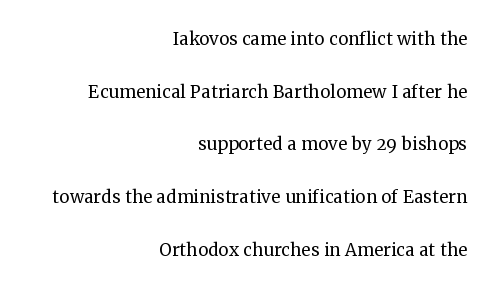
{"italic": "no", "bold": "no", "underline": "no", "align": "right", "line_spacing": "loose", "line_spacing_ratio": 2.29, "letter_spacing": "normal", "letter_spacing_em": 0.0, "glyph_px": 23}
